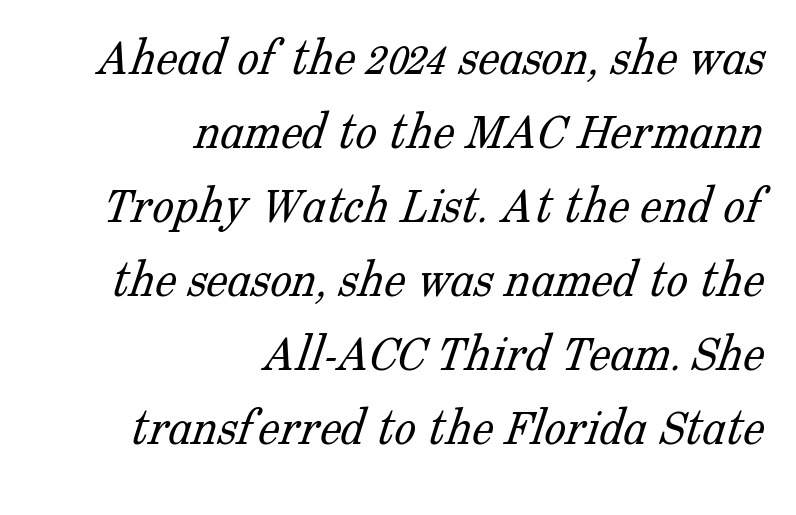
Q: Is the text bold? A: No.
Q: Is the typeface a serif or a sans-serif typeface? A: Serif.
Q: Is the text underlined? A: No.
Q: How is the paragraph aligned? A: Right-aligned.
Q: Is the spacing between letters normal or unusually wide? A: Normal.
Q: Is the spacing between lines tight, normal or loose? A: Normal.
Q: Width (condensed, normal, or wide)? A: Normal.
Q: Stroke contrast? A: Low.
Q: x-height? A: Medium.
Q: Monospaced? A: No.
